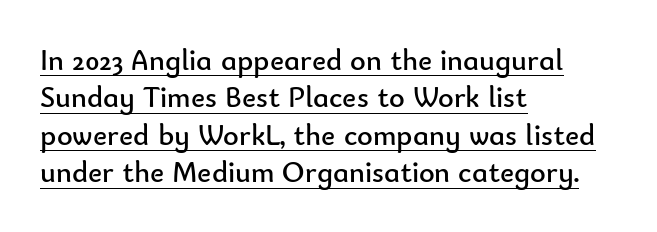
Q: Is the text bold? A: No.
Q: Is the text italic (slanted)? A: No, it is upright.
Q: Is the typeface a serif or a sans-serif typeface? A: Sans-serif.
Q: Is the text underlined? A: Yes.
Q: How is the paragraph aligned? A: Left-aligned.
Q: Is the spacing between letters normal or unusually wide? A: Normal.
Q: Is the spacing between lines tight, normal or loose? A: Normal.
Q: Width (condensed, normal, or wide)? A: Normal.
Q: Stroke contrast? A: Low.
Q: x-height? A: Small.
Q: Monospaced? A: No.
